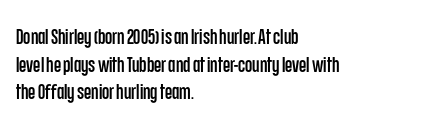
Q: Is the text italic (slanted)? A: No, it is upright.
Q: Is the text underlined? A: No.
Q: How is the paragraph aligned? A: Left-aligned.
Q: Is the spacing between letters normal or unusually wide? A: Normal.
Q: Is the spacing between lines tight, normal or loose? A: Normal.
